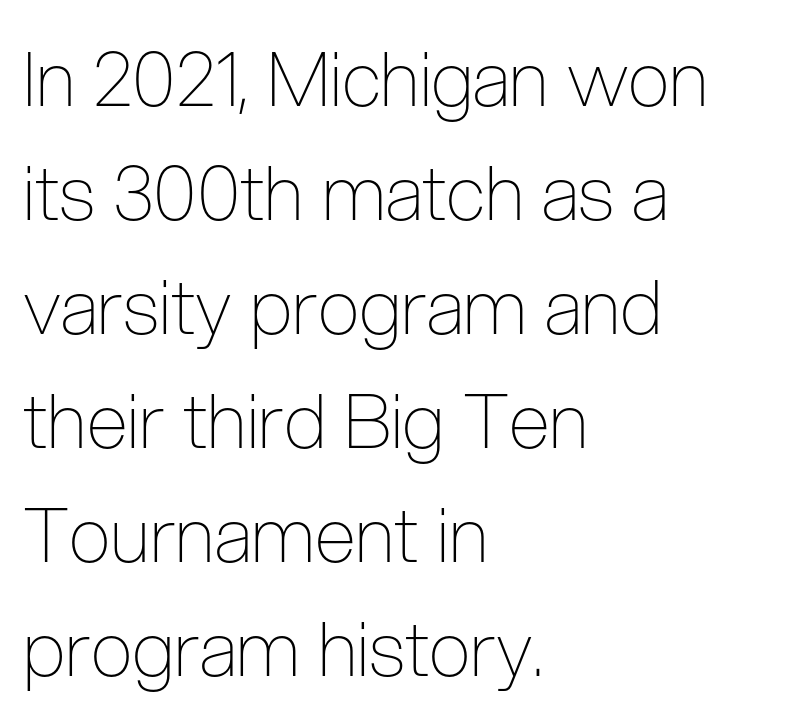
{"serif": "no", "italic": "no", "bold": "no", "weight": "thin", "width": "condensed", "stroke_contrast": "low", "x_height": "medium", "monospaced": "no", "underline": "no", "align": "left", "line_spacing": "normal", "line_spacing_ratio": 1.52, "letter_spacing": "normal", "letter_spacing_em": 0.0, "glyph_px": 75}
